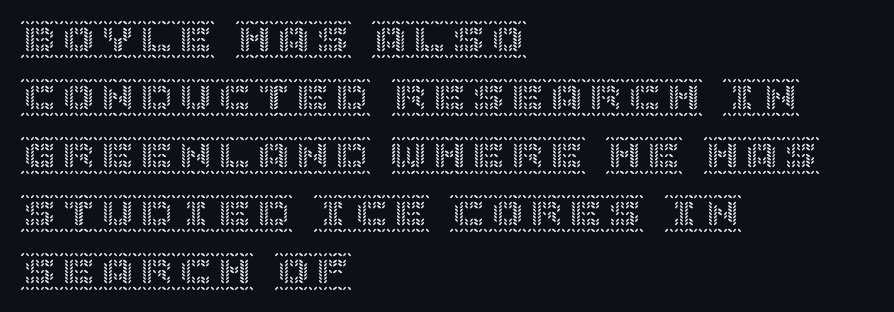
The image shows 39 px text type, upright; set left-aligned, normal line spacing (1.49x), normal letter spacing, not underlined; a large x-height.
